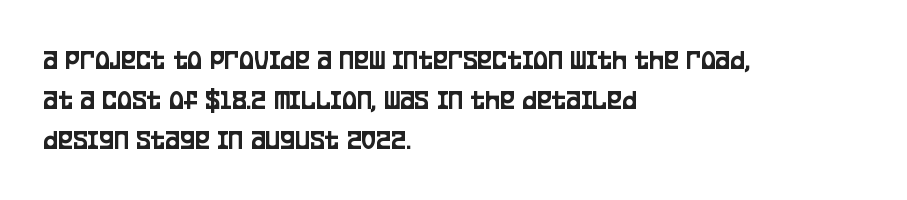
{"serif": "no", "italic": "no", "width": "condensed", "stroke_contrast": "low", "x_height": "large", "monospaced": "no", "underline": "no", "align": "left", "line_spacing": "normal", "line_spacing_ratio": 1.42, "letter_spacing": "normal", "letter_spacing_em": 0.0, "glyph_px": 28}
